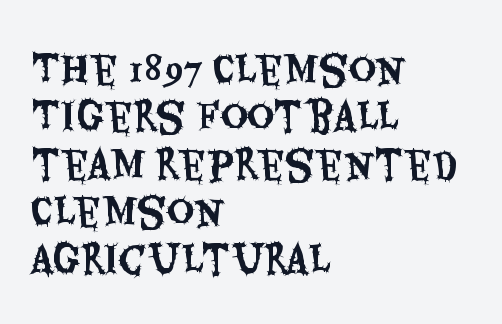
{"serif": "no", "italic": "no", "width": "condensed", "stroke_contrast": "medium", "x_height": "large", "monospaced": "no", "underline": "no", "align": "left", "line_spacing": "normal", "line_spacing_ratio": 1.25, "letter_spacing": "normal", "letter_spacing_em": 0.0, "glyph_px": 38}
